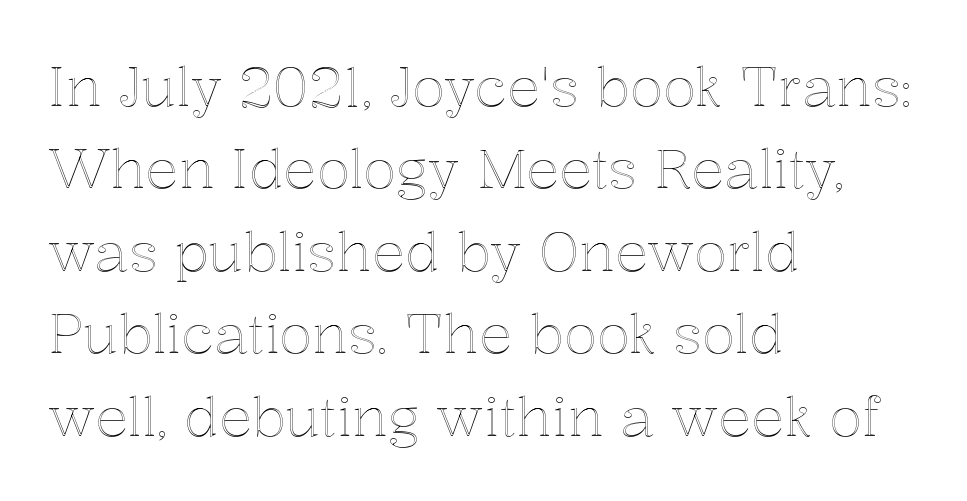
Q: Is the text italic (slanted)? A: No, it is upright.
Q: Is the text underlined? A: No.
Q: How is the paragraph aligned? A: Left-aligned.
Q: Is the spacing between letters normal or unusually wide? A: Normal.
Q: Is the spacing between lines tight, normal or loose? A: Normal.
Q: Width (condensed, normal, or wide)? A: Normal.
Q: x-height? A: Medium.
Q: Monospaced? A: No.
